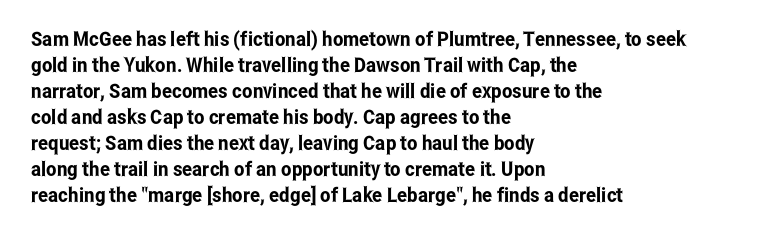
Q: Is the text italic (slanted)? A: No, it is upright.
Q: Is the text underlined? A: No.
Q: How is the paragraph aligned? A: Left-aligned.
Q: Is the spacing between letters normal or unusually wide? A: Normal.
Q: Is the spacing between lines tight, normal or loose? A: Normal.
